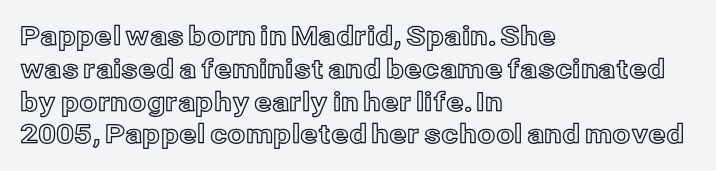
Each new line begins a customary step beneath the previous one. The passage shown is not underscored anywhere. Unlike italic type, these characters show no tilt at all. Casual observation: everything's shoved over to the left.
